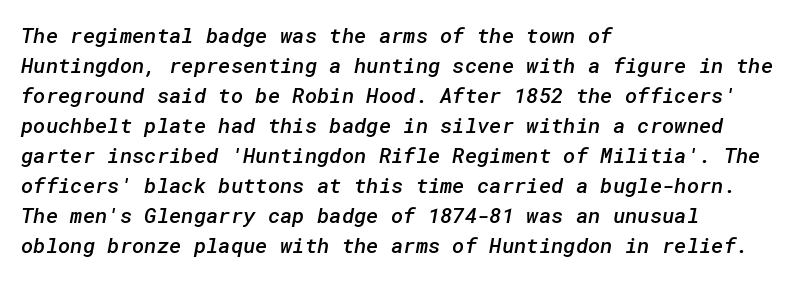
{"bold": "semi", "underline": "no", "align": "left", "line_spacing": "normal", "line_spacing_ratio": 1.43, "letter_spacing": "normal", "letter_spacing_em": 0.0, "glyph_px": 21}
